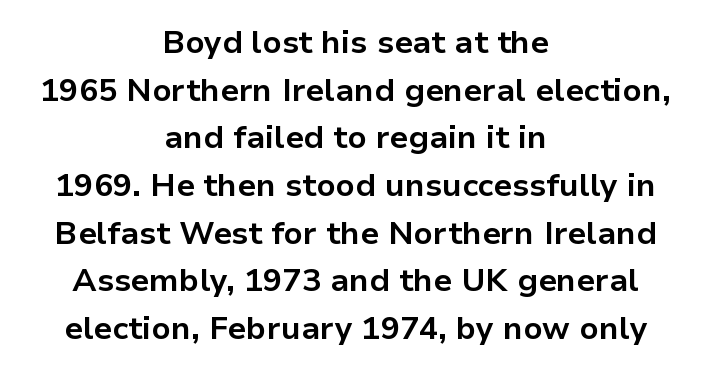
Q: Is the text bold? A: Yes.
Q: Is the text italic (slanted)? A: No, it is upright.
Q: Is the typeface a serif or a sans-serif typeface? A: Sans-serif.
Q: Is the text underlined? A: No.
Q: How is the paragraph aligned? A: Centered.
Q: Is the spacing between letters normal or unusually wide? A: Normal.
Q: Is the spacing between lines tight, normal or loose? A: Normal.
Q: Width (condensed, normal, or wide)? A: Normal.
Q: Stroke contrast? A: Low.
Q: x-height? A: Medium.
Q: Monospaced? A: No.
